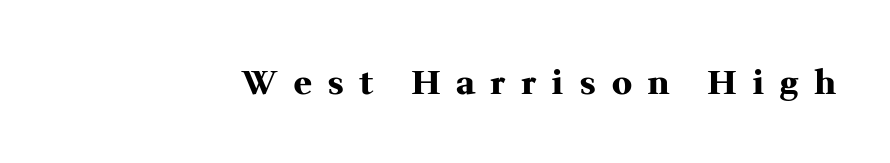
Notice how the stems are strictly vertical — no italics here. The space directly below the letters is spotless. Display-style spreading of the glyphs; the letterfit is very open. Is this a fixed-width face? No — the glyphs have proportional, varying widths. Chunky letters — that's bold for sure.
